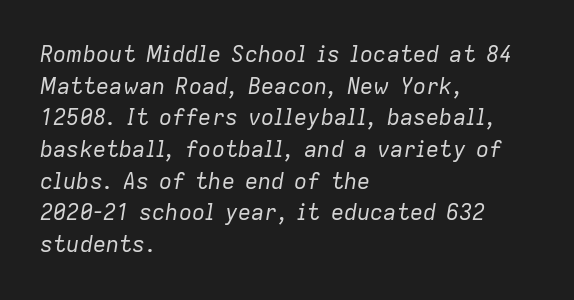
{"italic": "yes", "lean": "right", "slant_degrees": 9, "bold": "no", "underline": "no", "align": "left", "line_spacing": "normal", "line_spacing_ratio": 1.44, "letter_spacing": "normal", "letter_spacing_em": 0.0, "glyph_px": 22}
